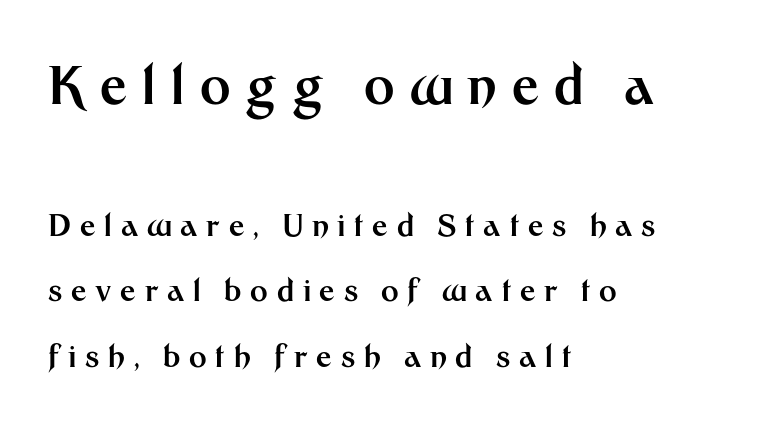
Q: Is the text bold? A: Yes.
Q: Is the text italic (slanted)? A: No, it is upright.
Q: Is the typeface a serif or a sans-serif typeface? A: Sans-serif.
Q: Is the text underlined? A: No.
Q: How is the paragraph aligned? A: Left-aligned.
Q: Is the spacing between letters normal or unusually wide? A: Unusually wide.
Q: Is the spacing between lines tight, normal or loose? A: Loose.
Q: Which block of text is set in a larger size, the first (top) or the second (bottom)? A: The first (top) one.
Q: Width (condensed, normal, or wide)? A: Normal.
Q: Stroke contrast? A: Medium.
Q: x-height? A: Medium.
Q: Monospaced? A: No.
